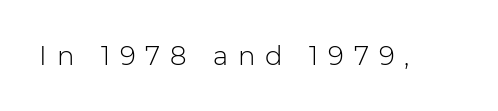
Q: Is the text bold? A: No.
Q: Is the text italic (slanted)? A: No, it is upright.
Q: Is the text underlined? A: No.
Q: Is the spacing between letters normal or unusually wide? A: Unusually wide.
